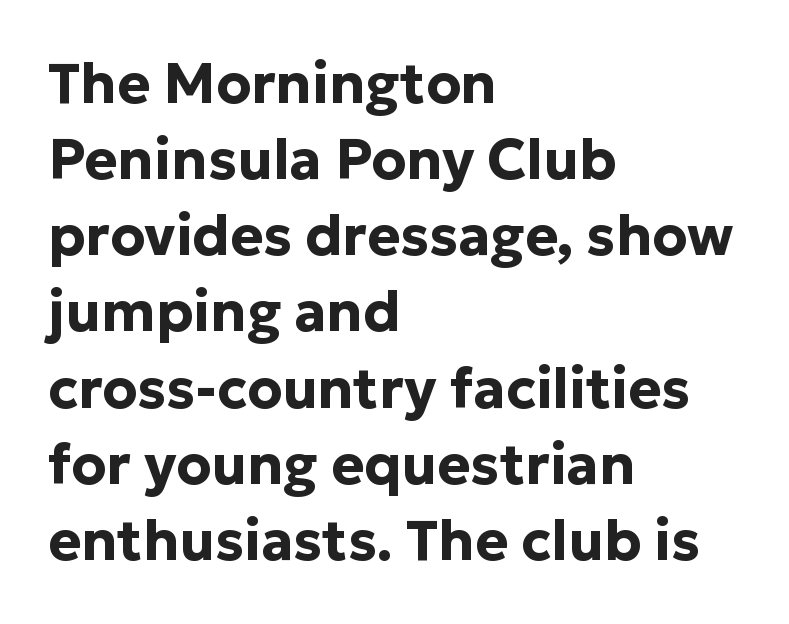
The rows are spaced the way most documents space them. Upright lettering throughout. You could call the tracking neutral — neither tight nor loose. The rag falls on the right side of this text block. Stroke terminals: plain, sans-serif.
